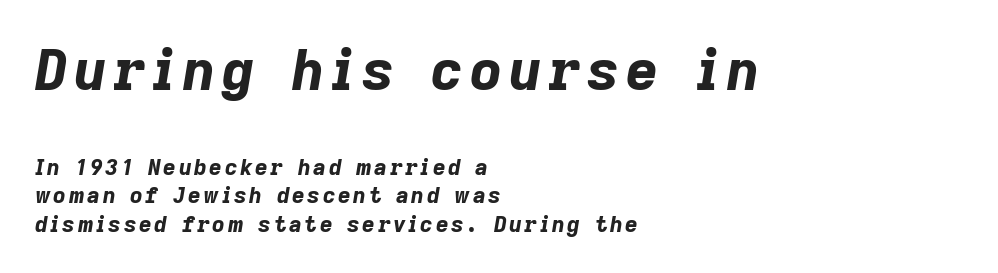
{"italic": "yes", "lean": "right", "slant_degrees": 9, "bold": "yes", "weight": "bold", "width": "normal", "stroke_contrast": "low", "x_height": "medium", "monospaced": "no", "underline": "no", "align": "left", "line_spacing": "normal", "line_spacing_ratio": 1.3, "larger_block": "first", "size_ratio": 2.55, "glyph_px": 56}
